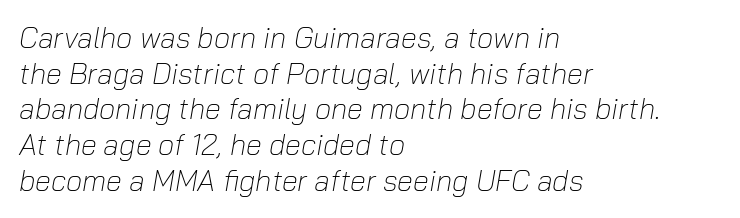
Descenders hang freely into open space. Default kerning and tracking; the words read as compact shapes. Compared with a typical body face, this is equally light or lighter still. Slant detected: the letters are inclined. The rendering uses natural spacing where letterforms have individual widths. Teacher's note: observe the even left margin — that is flush-left alignment.
